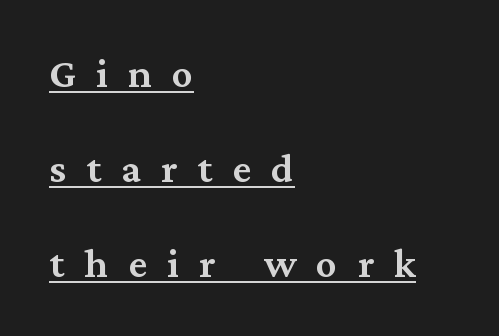
The image shows 42 px semibold serif type, upright; set left-aligned, loose line spacing (2.26x), unusually wide letter spacing (+0.48 em), underlined; medium stroke contrast and a medium x-height.
